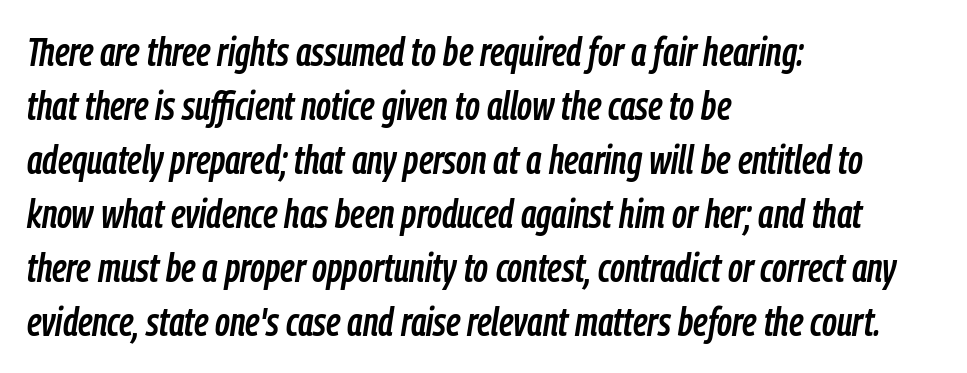
{"italic": "yes", "lean": "right", "slant_degrees": 9, "width": "condensed", "stroke_contrast": "low", "x_height": "medium", "monospaced": "no", "underline": "no", "align": "left", "line_spacing": "normal", "line_spacing_ratio": 1.35, "letter_spacing": "normal", "letter_spacing_em": 0.0, "glyph_px": 40}
